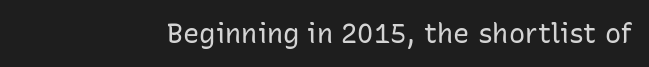
Q: Is the text bold? A: No.
Q: Is the text italic (slanted)? A: No, it is upright.
Q: Is the text underlined? A: No.
Q: Is the spacing between letters normal or unusually wide? A: Normal.
